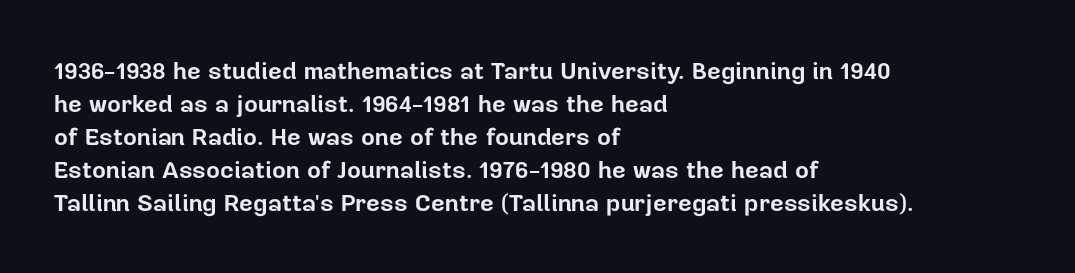
{"italic": "no", "bold": "yes", "underline": "no", "align": "left", "line_spacing": "normal", "line_spacing_ratio": 1.37, "letter_spacing": "normal", "letter_spacing_em": 0.0, "glyph_px": 24}
